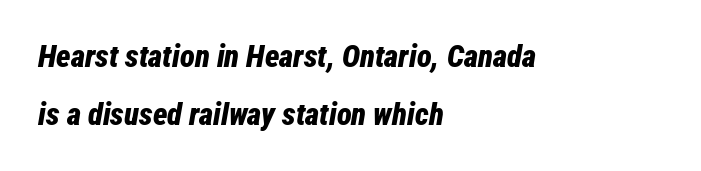
Is the block centered? No — it sits flush against the left margin. I'd describe the lettering as bold — thick and assertive. The face used here is rendered with its standard letterfit. The area under the type is left untouched. The passage shown is typed in a proportional face where columns would drift.
